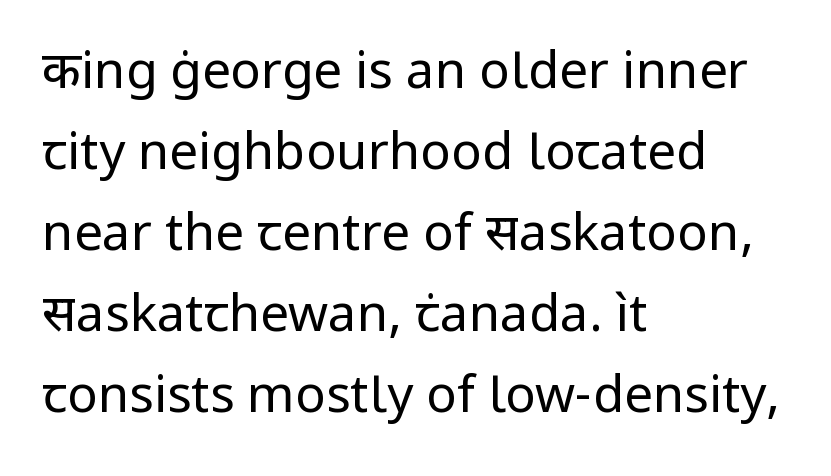
The image shows 51 px regular-weight sans-serif type, upright; set left-aligned, normal line spacing (1.59x), normal letter spacing, not underlined; low stroke contrast and a medium x-height.
